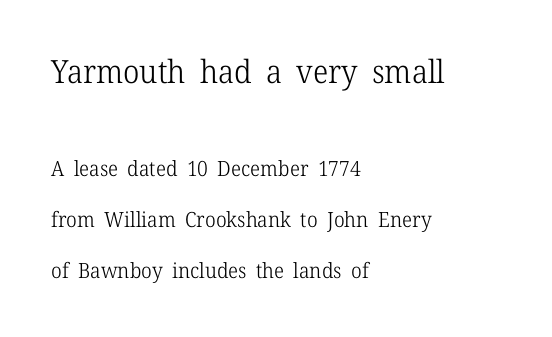
The image shows 32 px light serif type, upright; set left-aligned, loose line spacing (2.44x), normal letter spacing, not underlined; the first (top) block is 1.52x larger; low stroke contrast and a medium x-height.
